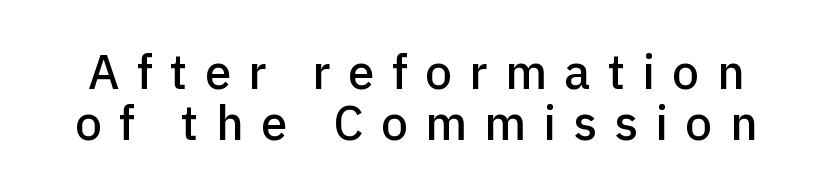
Q: Is the text italic (slanted)? A: No, it is upright.
Q: Is the typeface a serif or a sans-serif typeface? A: Sans-serif.
Q: Is the text underlined? A: No.
Q: Is the spacing between letters normal or unusually wide? A: Unusually wide.
Q: Is the spacing between lines tight, normal or loose? A: Tight.
Q: Width (condensed, normal, or wide)? A: Normal.
Q: Stroke contrast? A: Low.
Q: x-height? A: Medium.
Q: Monospaced? A: No.
